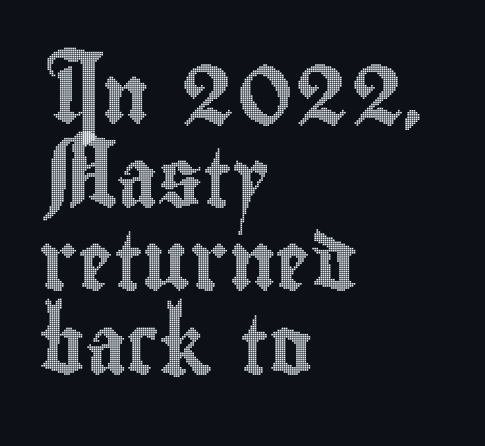
{"italic": "no", "width": "condensed", "x_height": "small", "monospaced": "no", "underline": "no", "align": "left", "line_spacing": "normal", "line_spacing_ratio": 1.44, "letter_spacing": "normal", "letter_spacing_em": 0.0, "glyph_px": 58}
